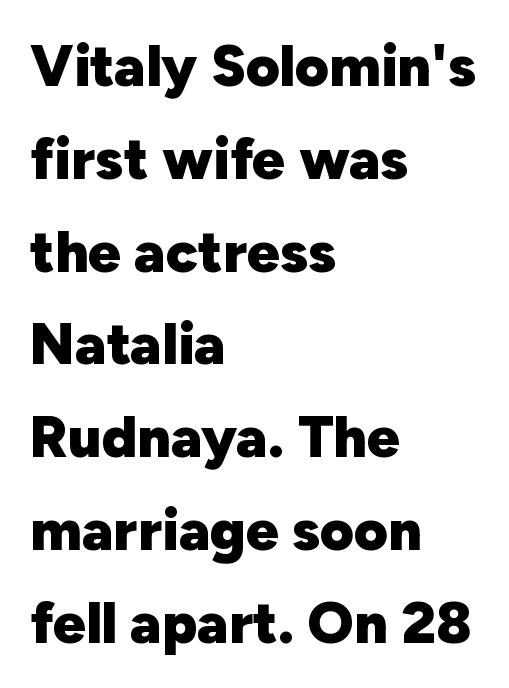
{"serif": "no", "italic": "no", "bold": "yes", "weight": "heavy", "width": "normal", "stroke_contrast": "low", "x_height": "medium", "monospaced": "no", "underline": "no", "align": "left", "line_spacing": "normal", "line_spacing_ratio": 1.6, "letter_spacing": "normal", "letter_spacing_em": 0.0, "glyph_px": 58}
